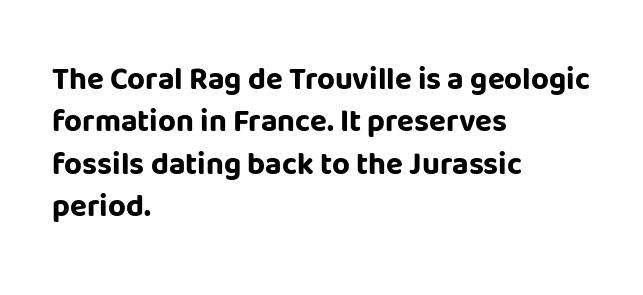
The typesetting leans heavy: a genuine bold. A sans-serif font was chosen for this passage. The passage shown is typed in a proportional face where columns would drift. Does extra space separate the letters? No, they use regular spacing. The lettering stays uniformly vertical, giving the passage a roman look.
